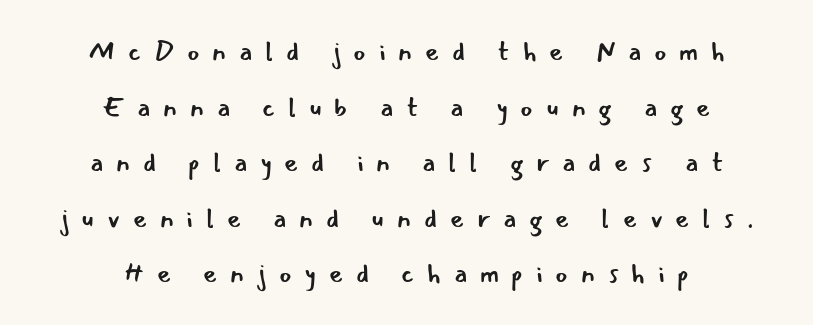
{"italic": "no", "bold": "no", "underline": "no", "align": "center", "line_spacing": "loose", "line_spacing_ratio": 2.06, "letter_spacing": "wide", "letter_spacing_em": 0.47, "glyph_px": 27}
